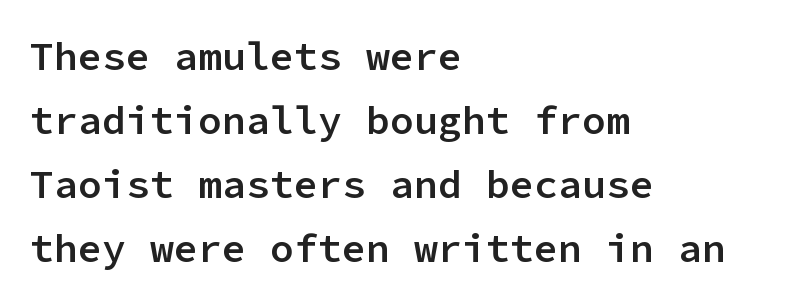
Q: Is the text bold? A: Semi-bold.
Q: Is the text italic (slanted)? A: No, it is upright.
Q: Is the typeface a serif or a sans-serif typeface? A: Sans-serif.
Q: Is the text underlined? A: No.
Q: How is the paragraph aligned? A: Left-aligned.
Q: Is the spacing between letters normal or unusually wide? A: Normal.
Q: Is the spacing between lines tight, normal or loose? A: Normal.
Q: Width (condensed, normal, or wide)? A: Normal.
Q: Stroke contrast? A: Low.
Q: x-height? A: Medium.
Q: Monospaced? A: Yes.
